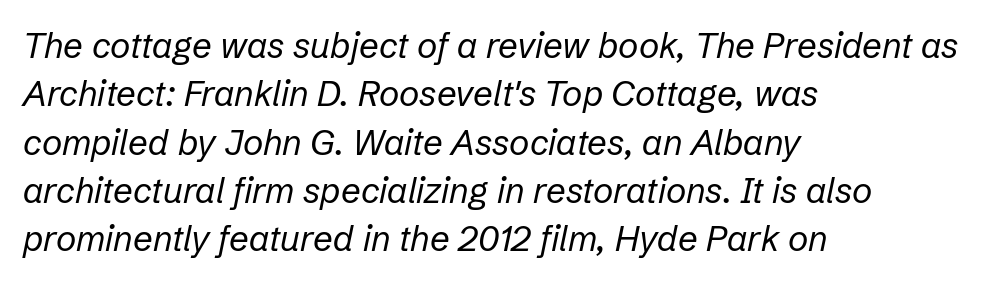
Q: Is the text bold? A: No.
Q: Is the text italic (slanted)? A: Yes, it leans right by about 12 degrees.
Q: Is the text underlined? A: No.
Q: How is the paragraph aligned? A: Left-aligned.
Q: Is the spacing between letters normal or unusually wide? A: Normal.
Q: Is the spacing between lines tight, normal or loose? A: Normal.
Q: Width (condensed, normal, or wide)? A: Normal.
Q: Stroke contrast? A: Low.
Q: x-height? A: Medium.
Q: Monospaced? A: No.
